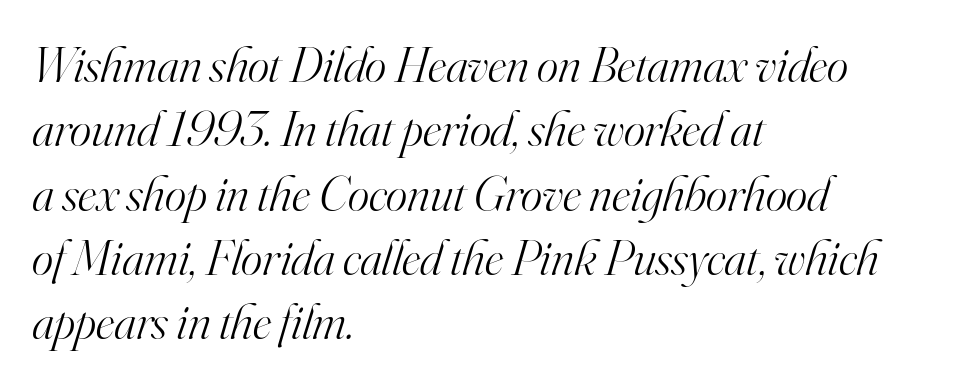
This rendering employs a face with finishing strokes, i.e., a serif. The compositor pushed each line to the left boundary. Regarding leading, the lines here are spaced in the standard way. The glyphs are unaccompanied by any horizontal stroke below them.
